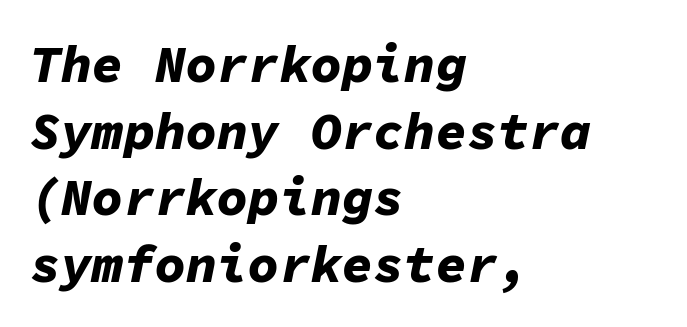
The letters march in equal steps, a hallmark of fixed-pitch type. The lines are quadded left. Characters follow at the spacing the type designer built in. The face used here has the dense, thick strokes of a bold. Underlining? Definitely not there.
